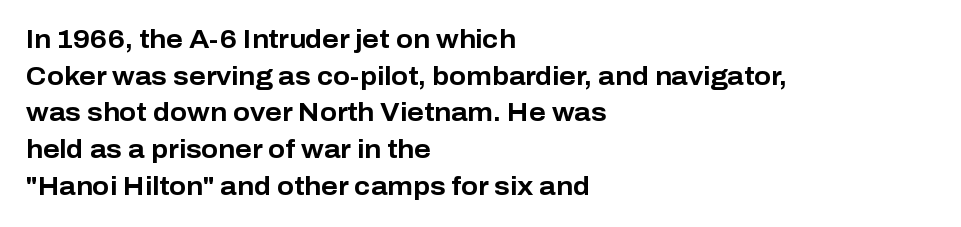
{"italic": "no", "bold": "yes", "underline": "no", "align": "left", "line_spacing": "normal", "line_spacing_ratio": 1.47, "letter_spacing": "normal", "letter_spacing_em": 0.0, "glyph_px": 25}
